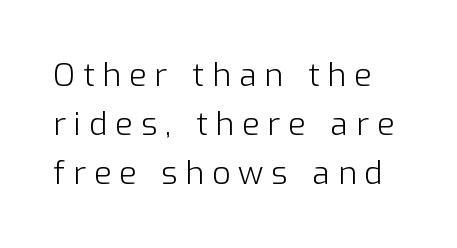
{"serif": "no", "italic": "no", "bold": "no", "weight": "light", "width": "normal", "stroke_contrast": "low", "x_height": "medium", "monospaced": "no", "underline": "no", "line_spacing": "normal", "line_spacing_ratio": 1.53, "letter_spacing": "wide", "letter_spacing_em": 0.25, "glyph_px": 32}
